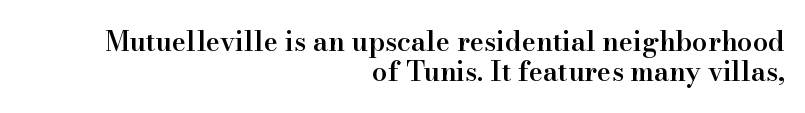
{"italic": "no", "bold": "semi", "underline": "no", "align": "right", "line_spacing": "tight", "line_spacing_ratio": 1.12, "letter_spacing": "normal", "letter_spacing_em": 0.0, "glyph_px": 27}
